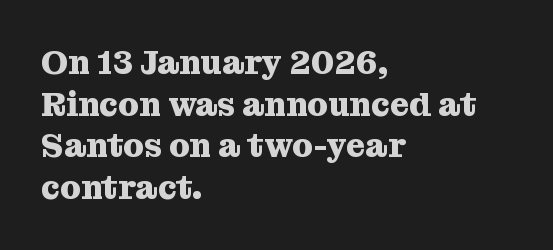
{"serif": "yes", "italic": "no", "bold": "yes", "weight": "heavy", "width": "normal", "stroke_contrast": "medium", "x_height": "medium", "monospaced": "no", "underline": "no", "align": "left", "line_spacing": "normal", "line_spacing_ratio": 1.26, "letter_spacing": "normal", "letter_spacing_em": 0.0, "glyph_px": 33}
